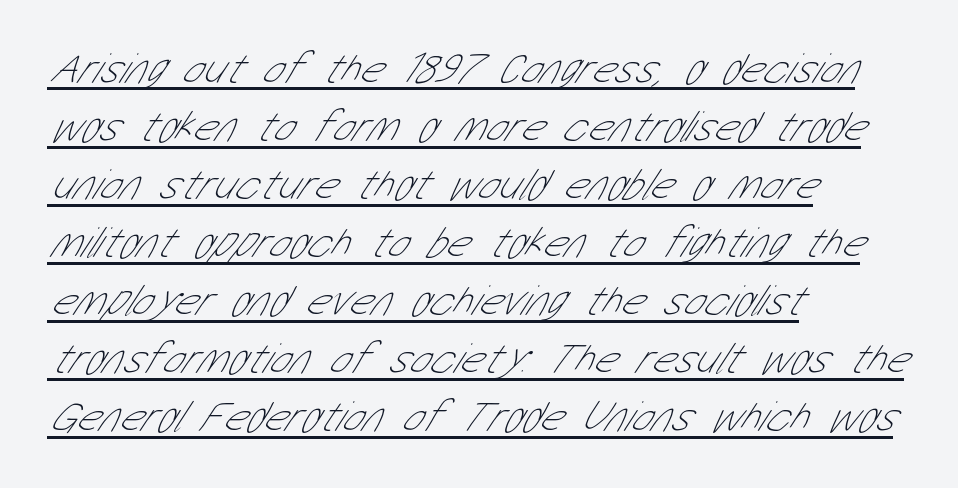
Q: Is the text bold? A: No.
Q: Is the typeface a serif or a sans-serif typeface? A: Sans-serif.
Q: Is the text underlined? A: Yes.
Q: How is the paragraph aligned? A: Left-aligned.
Q: Is the spacing between letters normal or unusually wide? A: Normal.
Q: Is the spacing between lines tight, normal or loose? A: Normal.
Q: Width (condensed, normal, or wide)? A: Condensed.
Q: Stroke contrast? A: Low.
Q: x-height? A: Medium.
Q: Monospaced? A: No.
